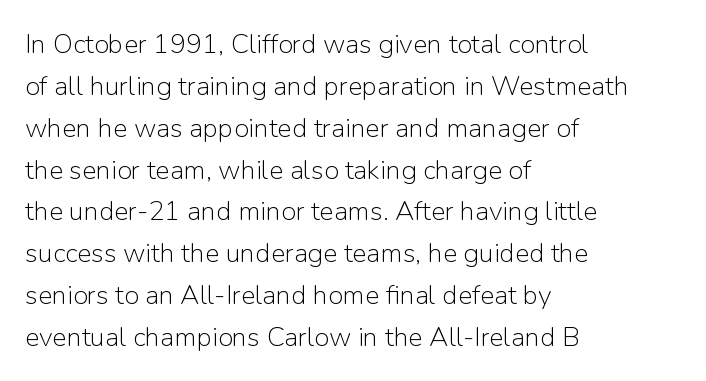
Anything drawn beneath the words? Only blank space. Each word holds together tightly as a unit, with standard inter-letter gaps. Each stroke keeps to a modest, everyday thickness or less. Normally led — the rows are evenly, conventionally spaced. In CSS terms this would be text-align: left. Does the lettering tilt? It doesn't — this is upright.
